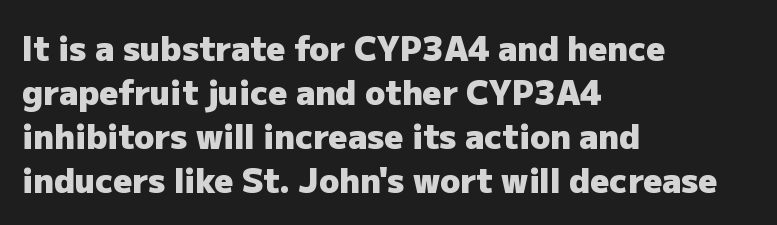
The image shows 33 px heavy sans-serif type, upright; set left-aligned, normal line spacing (1.33x), normal letter spacing, not underlined; low stroke contrast and a medium x-height.
